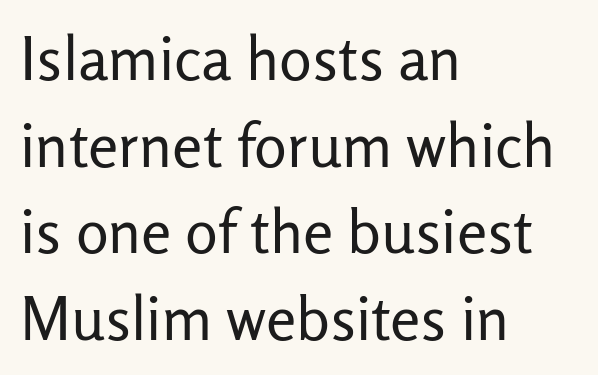
Q: Is the text bold? A: No.
Q: Is the text italic (slanted)? A: No, it is upright.
Q: Is the typeface a serif or a sans-serif typeface? A: Sans-serif.
Q: Is the text underlined? A: No.
Q: How is the paragraph aligned? A: Left-aligned.
Q: Is the spacing between letters normal or unusually wide? A: Normal.
Q: Is the spacing between lines tight, normal or loose? A: Normal.
Q: Width (condensed, normal, or wide)? A: Normal.
Q: Stroke contrast? A: Low.
Q: x-height? A: Medium.
Q: Monospaced? A: No.
